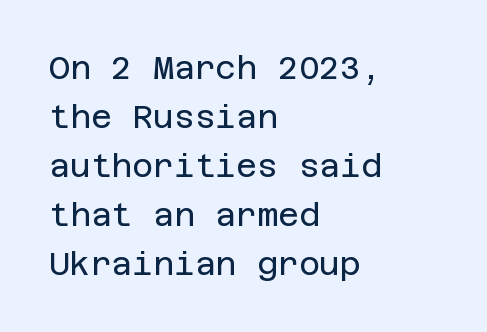
Baseline-to-baseline distance is the conventional proportion of letter height. Vertical strokes here are truly vertical. The foot of each line stays bare and open. Weight: not bold — regular or lighter.
